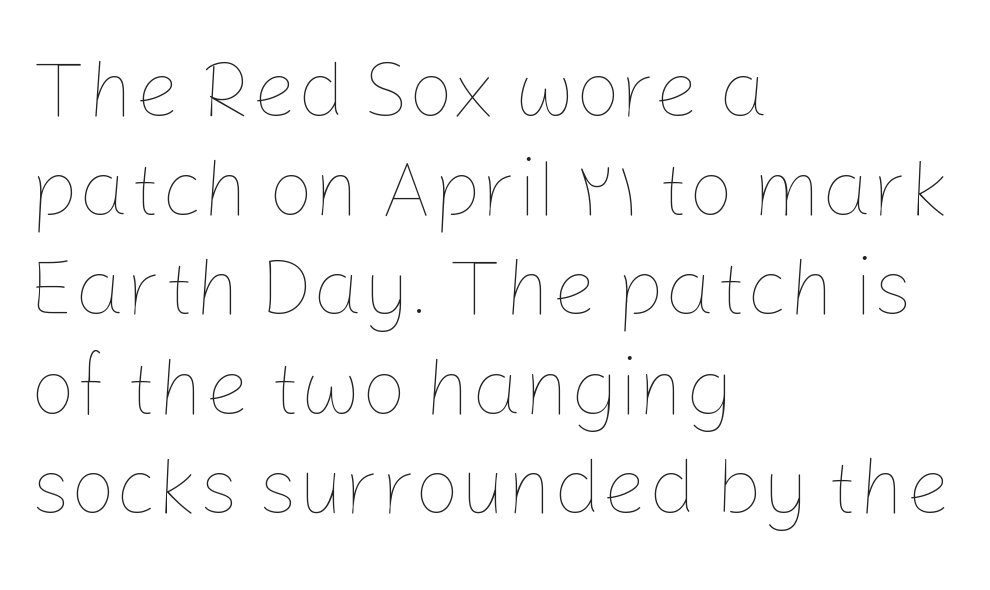
Q: Is the text bold? A: No.
Q: Is the text italic (slanted)? A: No, it is upright.
Q: Is the text underlined? A: No.
Q: How is the paragraph aligned? A: Left-aligned.
Q: Is the spacing between letters normal or unusually wide? A: Normal.
Q: Width (condensed, normal, or wide)? A: Normal.
Q: Stroke contrast? A: Low.
Q: x-height? A: Medium.
Q: Monospaced? A: No.
